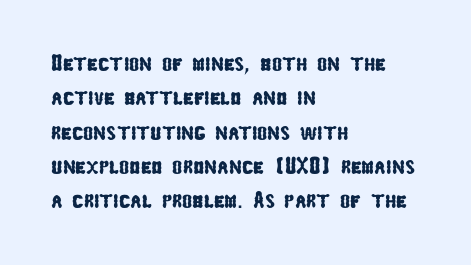
Q: Is the text underlined? A: No.
Q: How is the paragraph aligned? A: Left-aligned.
Q: Is the spacing between letters normal or unusually wide? A: Normal.
Q: Is the spacing between lines tight, normal or loose? A: Normal.
